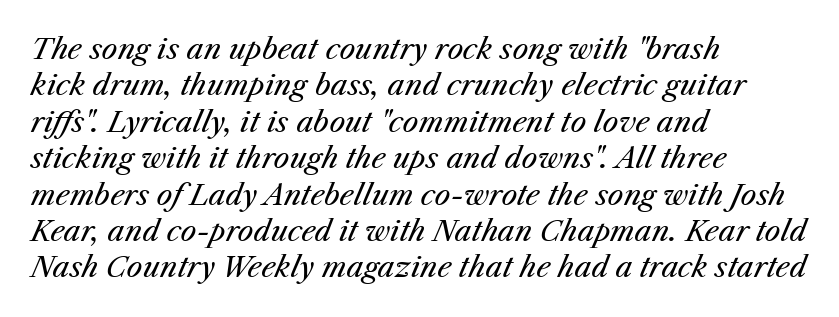
The image shows 28 px regular-weight type, italic (leaning right); set left-aligned, normal line spacing (1.3x), normal letter spacing, not underlined; medium stroke contrast and a medium x-height.
